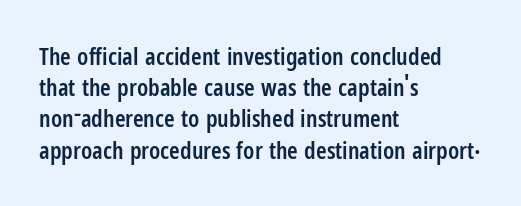
{"italic": "no", "bold": "semi", "underline": "no", "align": "left", "line_spacing": "normal", "line_spacing_ratio": 1.3, "letter_spacing": "normal", "letter_spacing_em": 0.0, "glyph_px": 24}
